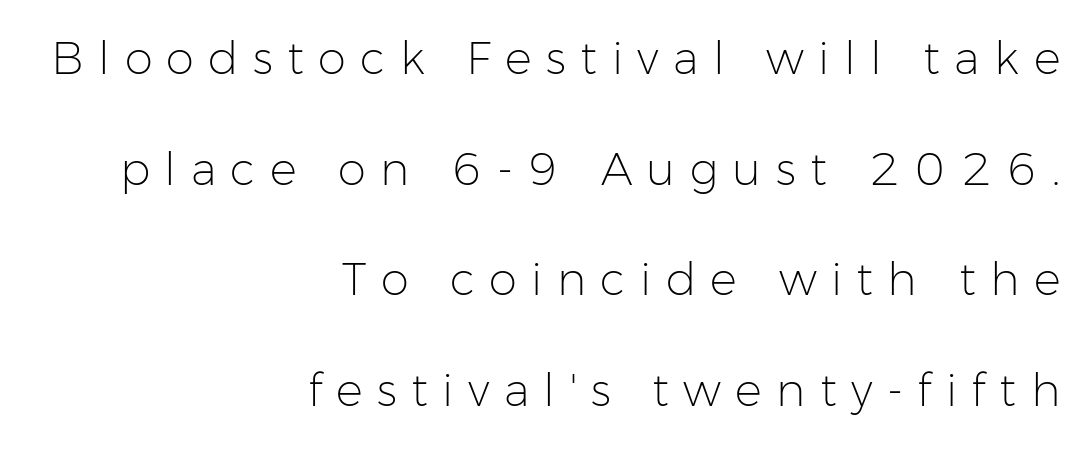
{"serif": "no", "italic": "no", "bold": "no", "weight": "light", "width": "normal", "stroke_contrast": "low", "x_height": "medium", "monospaced": "no", "underline": "no", "align": "right", "line_spacing": "loose", "line_spacing_ratio": 2.46, "letter_spacing": "wide", "letter_spacing_em": 0.32, "glyph_px": 45}
